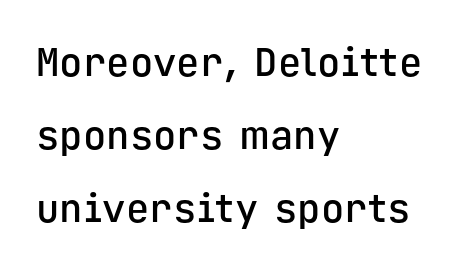
{"serif": "no", "italic": "no", "bold": "semi", "weight": "semibold", "width": "normal", "stroke_contrast": "low", "x_height": "medium", "monospaced": "yes", "underline": "no", "align": "left", "line_spacing_ratio": 1.87, "letter_spacing": "normal", "letter_spacing_em": 0.0, "glyph_px": 39}
